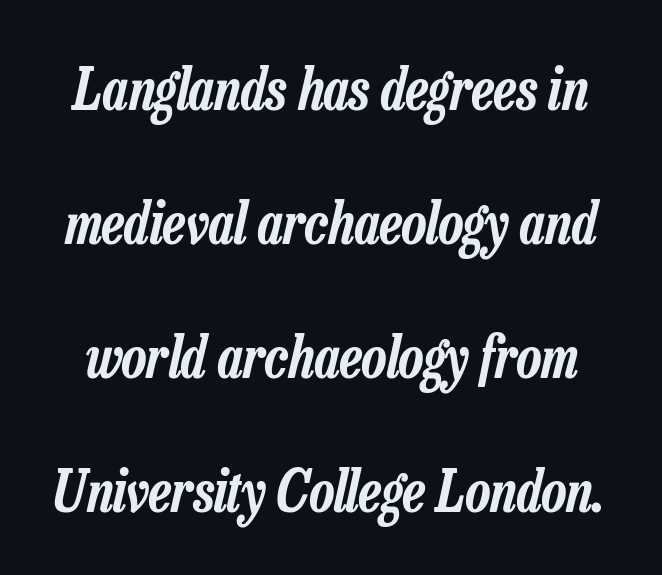
{"italic": "yes", "lean": "right", "slant_degrees": 13, "width": "condensed", "stroke_contrast": "low", "x_height": "medium", "monospaced": "no", "underline": "no", "line_spacing": "loose", "line_spacing_ratio": 2.35, "letter_spacing": "normal", "letter_spacing_em": 0.0, "glyph_px": 57}
